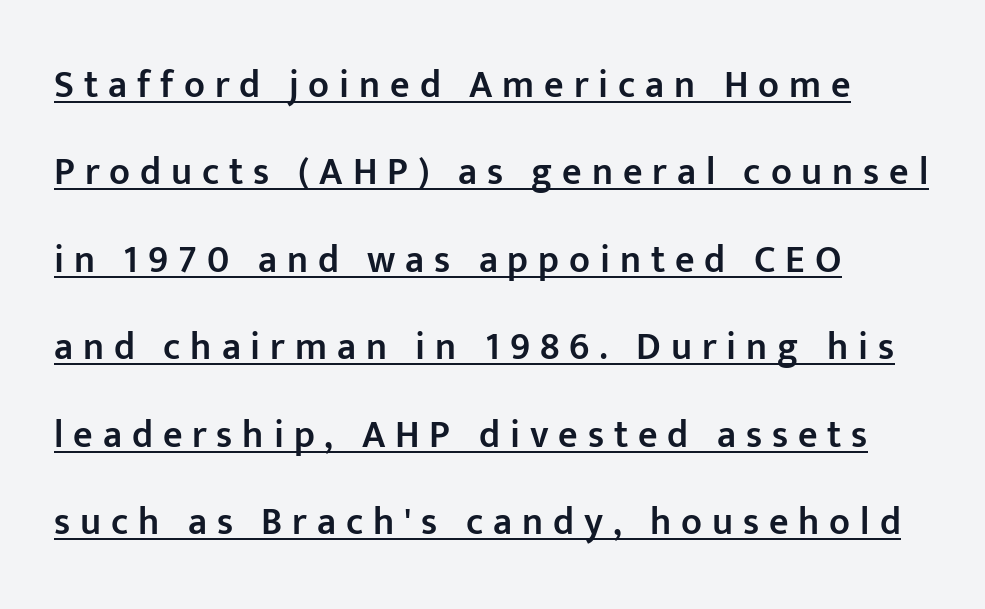
{"serif": "no", "italic": "no", "bold": "semi", "weight": "semibold", "width": "normal", "stroke_contrast": "low", "x_height": "medium", "monospaced": "no", "underline": "yes", "align": "left", "line_spacing": "loose", "line_spacing_ratio": 2.3, "letter_spacing": "wide", "letter_spacing_em": 0.26, "glyph_px": 38}
